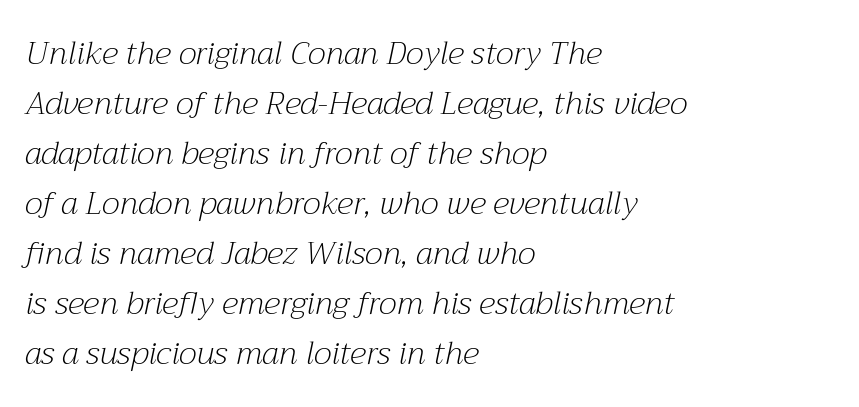
Anything drawn beneath the words? Only blank space. Style check: oblique. Unlike a clean sans, this face finishes its strokes with serifs. Weight: regular or lighter.
